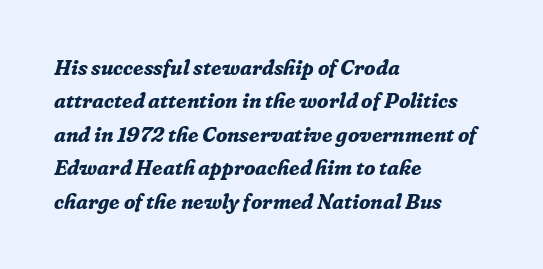
The image shows 21 px bold type, italic (leaning right); set left-aligned, normal line spacing (1.59x), normal letter spacing, not underlined.
